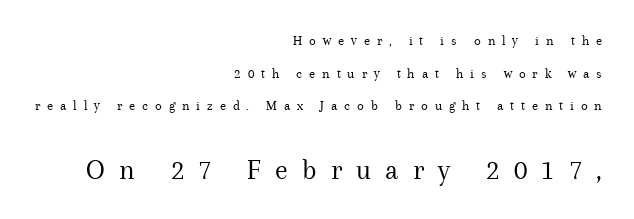
Q: Is the text bold? A: No.
Q: Is the text italic (slanted)? A: No, it is upright.
Q: Is the typeface a serif or a sans-serif typeface? A: Serif.
Q: Is the text underlined? A: No.
Q: How is the paragraph aligned? A: Right-aligned.
Q: Is the spacing between letters normal or unusually wide? A: Unusually wide.
Q: Is the spacing between lines tight, normal or loose? A: Loose.
Q: Which block of text is set in a larger size, the first (top) or the second (bottom)? A: The second (bottom) one.
Q: Width (condensed, normal, or wide)? A: Normal.
Q: Stroke contrast? A: Medium.
Q: x-height? A: Medium.
Q: Monospaced? A: No.
